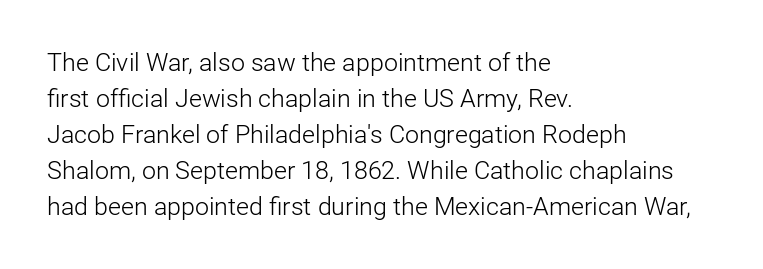
The rendering anchors every line to the left-hand side. Words appear dense and cohesive because spacing is normal. Does the leading feel generous? No, just average. A quiet, ordinary-to-light weight characterises the typeface.
